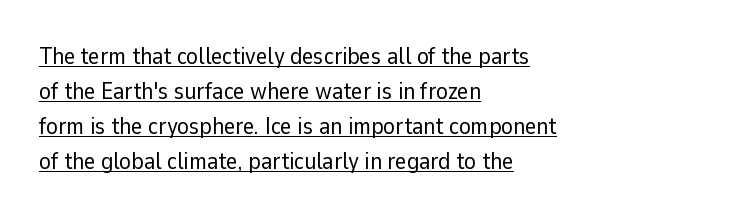
{"italic": "no", "bold": "no", "underline": "yes", "align": "left", "line_spacing": "normal", "line_spacing_ratio": 1.46, "letter_spacing": "normal", "letter_spacing_em": 0.0, "glyph_px": 24}
